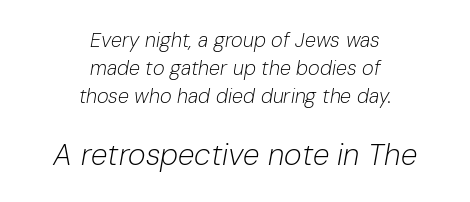
The image shows 30 px light type, italic (leaning right); set centered, normal line spacing (1.4x), normal letter spacing, not underlined; the second (bottom) block is 1.5x larger; low stroke contrast and a medium x-height.
